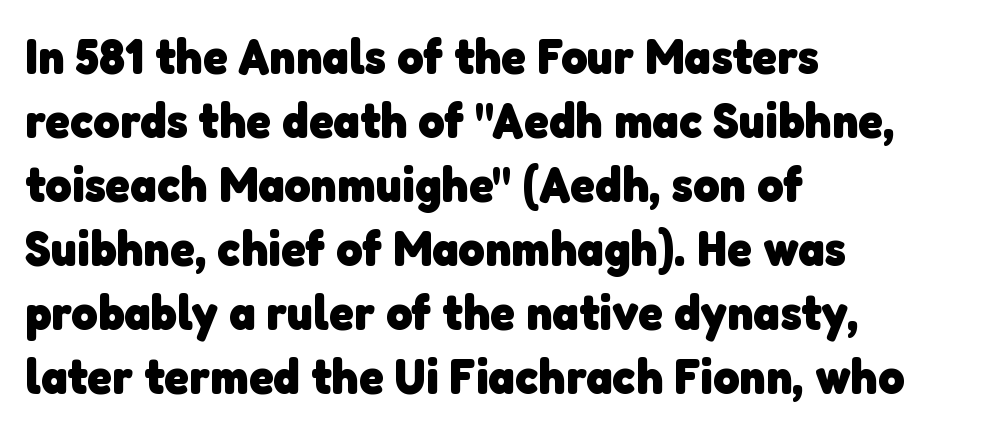
Q: Is the text bold? A: Yes.
Q: Is the typeface a serif or a sans-serif typeface? A: Sans-serif.
Q: Is the text underlined? A: No.
Q: How is the paragraph aligned? A: Left-aligned.
Q: Is the spacing between letters normal or unusually wide? A: Normal.
Q: Is the spacing between lines tight, normal or loose? A: Normal.
Q: Width (condensed, normal, or wide)? A: Normal.
Q: Stroke contrast? A: Low.
Q: x-height? A: Medium.
Q: Monospaced? A: No.
